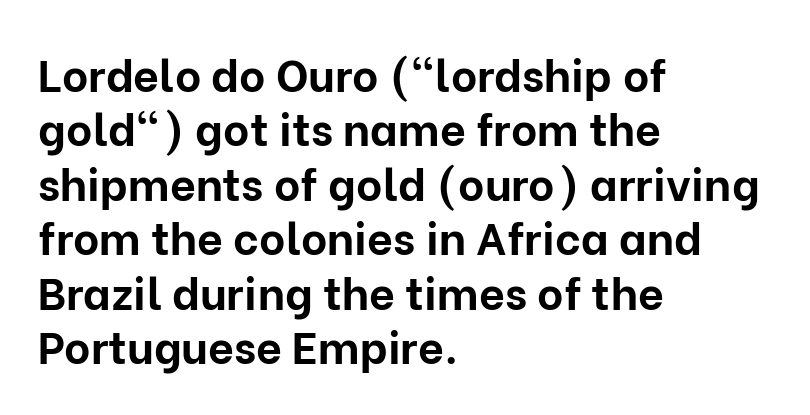
Q: Is the text bold? A: Yes.
Q: Is the text italic (slanted)? A: No, it is upright.
Q: Is the typeface a serif or a sans-serif typeface? A: Sans-serif.
Q: Is the text underlined? A: No.
Q: How is the paragraph aligned? A: Left-aligned.
Q: Is the spacing between letters normal or unusually wide? A: Normal.
Q: Width (condensed, normal, or wide)? A: Normal.
Q: Stroke contrast? A: Low.
Q: x-height? A: Medium.
Q: Monospaced? A: No.
